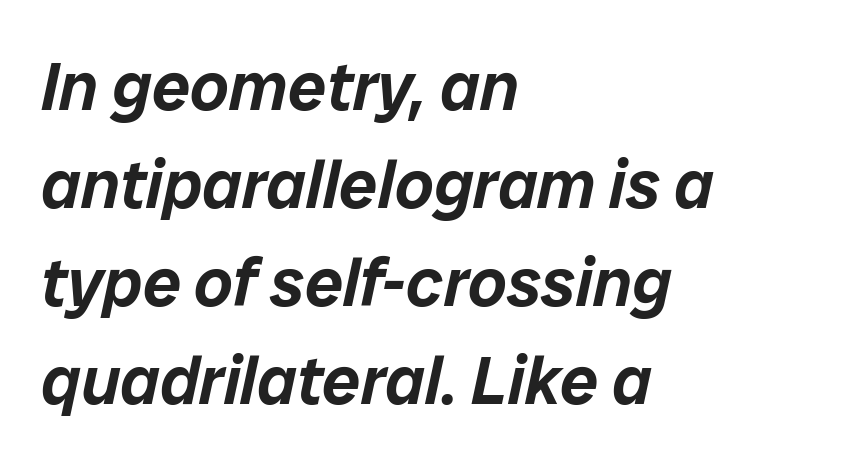
The image shows 68 px text type, italic (leaning right); set left-aligned, normal line spacing (1.44x), normal letter spacing, not underlined; low stroke contrast and a medium x-height.
